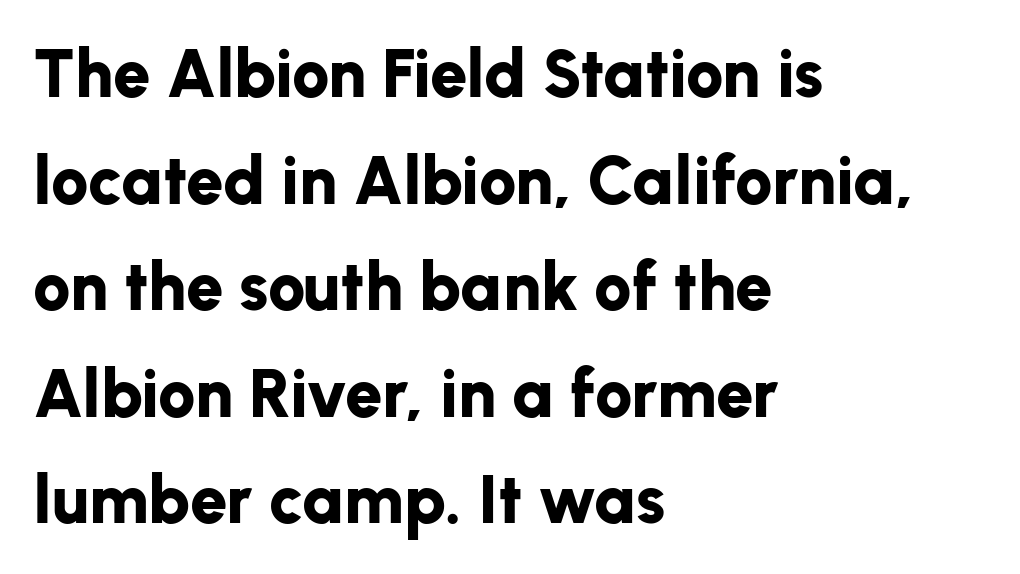
{"serif": "no", "italic": "no", "bold": "yes", "weight": "bold", "width": "normal", "stroke_contrast": "low", "x_height": "medium", "monospaced": "no", "underline": "no", "align": "left", "line_spacing": "normal", "line_spacing_ratio": 1.59, "letter_spacing": "normal", "letter_spacing_em": 0.0, "glyph_px": 67}
